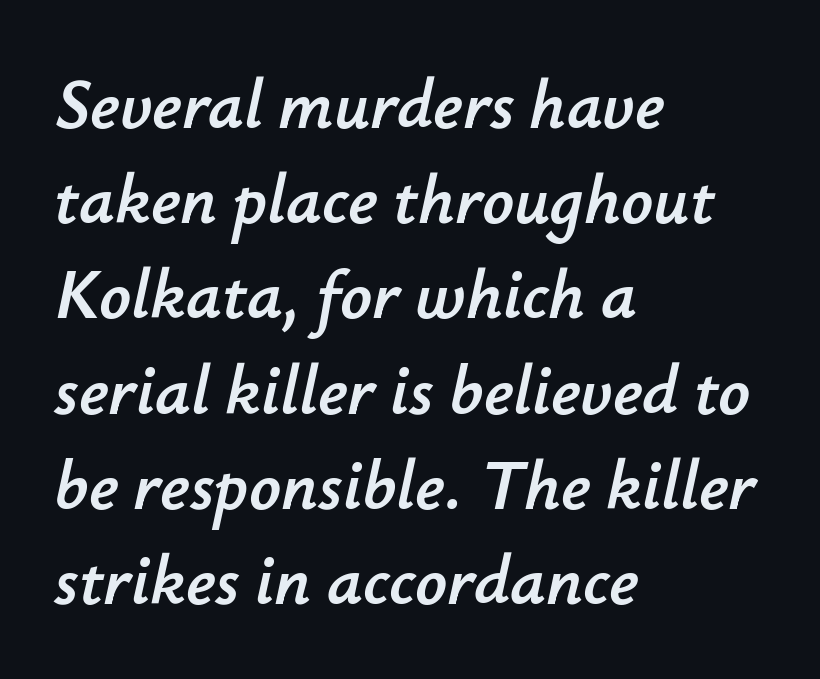
The image shows 70 px text type, italic (leaning right); set left-aligned, normal line spacing (1.36x), normal letter spacing, not underlined; low stroke contrast and a small x-height.
